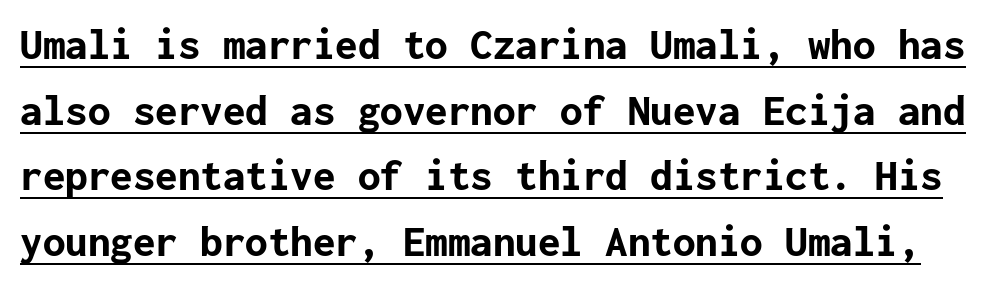
Looks like someone drew a line under every word here. Heavy, bold letterforms. This rendering leaves character spacing at its baseline value. This is roman type, the default non-slanted kind.
